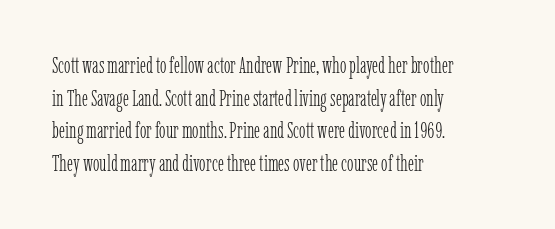
{"italic": "no", "bold": "no", "underline": "no", "align": "left", "line_spacing": "normal", "line_spacing_ratio": 1.48, "letter_spacing": "normal", "letter_spacing_em": 0.0, "glyph_px": 22}
